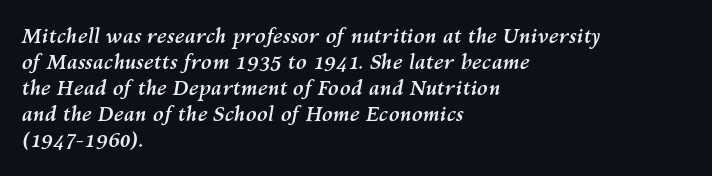
{"italic": "yes", "lean": "right", "slant_degrees": 10, "bold": "yes", "underline": "no", "align": "left", "line_spacing": "normal", "line_spacing_ratio": 1.3, "letter_spacing": "normal", "letter_spacing_em": 0.0, "glyph_px": 20}
